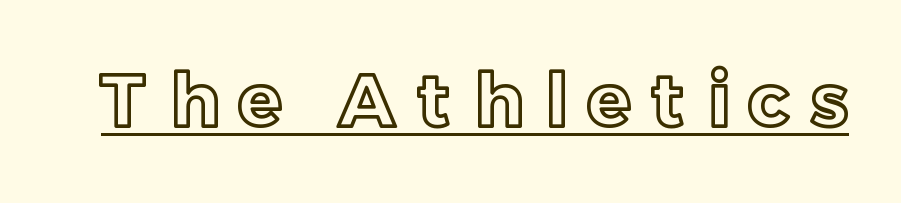
Ascenders rise straight up at ninety degrees. The passage shown is underscored from start to finish. Loose tracking; the words dissolve into strings of separated letters. Varying glyph widths throughout — classic text-font behaviour.
